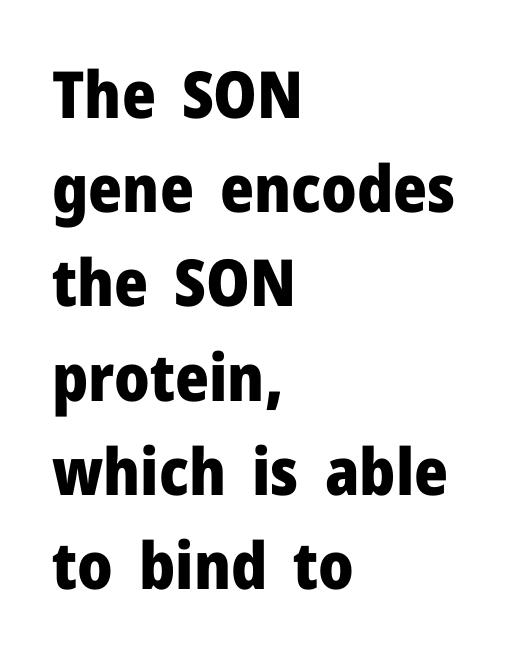
The image shows 65 px heavy sans-serif type, upright; set left-aligned, normal line spacing (1.45x), normal letter spacing, not underlined; low stroke contrast and a medium x-height.
